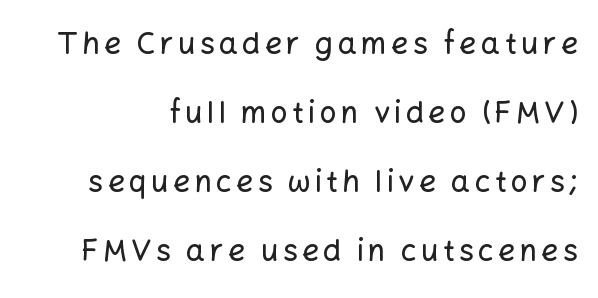
{"serif": "no", "italic": "no", "width": "normal", "stroke_contrast": "low", "x_height": "medium", "monospaced": "no", "underline": "no", "line_spacing": "loose", "line_spacing_ratio": 2.3, "glyph_px": 30}
